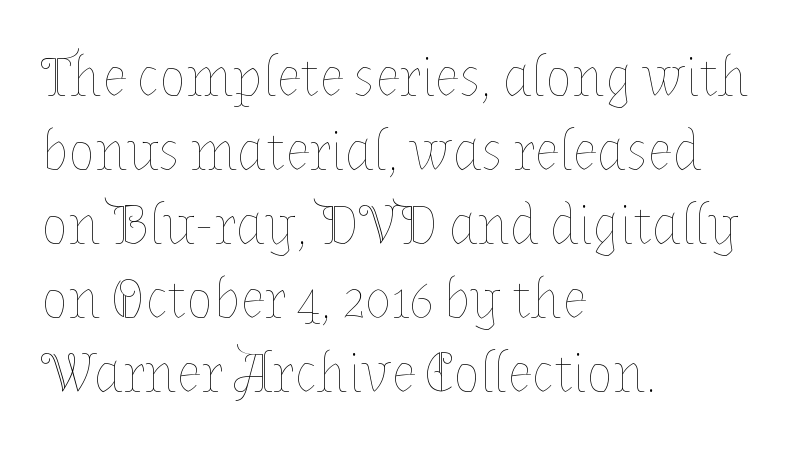
Q: Is the text bold? A: No.
Q: Is the text italic (slanted)? A: No, it is upright.
Q: Is the text underlined? A: No.
Q: How is the paragraph aligned? A: Left-aligned.
Q: Is the spacing between letters normal or unusually wide? A: Normal.
Q: Is the spacing between lines tight, normal or loose? A: Normal.
Q: Width (condensed, normal, or wide)? A: Normal.
Q: Stroke contrast? A: Low.
Q: x-height? A: Medium.
Q: Monospaced? A: No.
